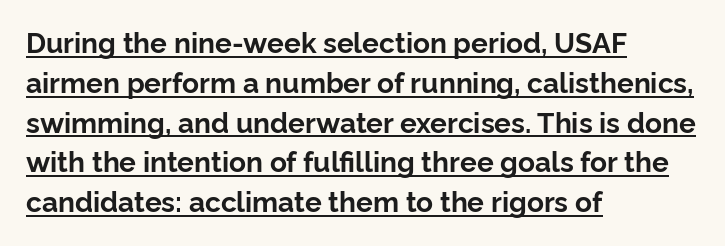
The typography opts for an upright posture over an oblique one. Note: no serifs on the glyphs. Looks like regular typesetting: each glyph gets only the width it needs. The rendering anchors every line to the left-hand side. The face used here has the dense, thick strokes of a bold. Quick note: interline space is typical.
